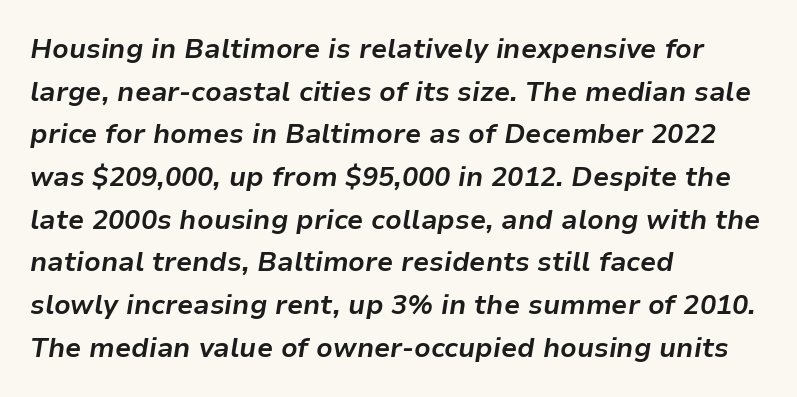
{"italic": "yes", "lean": "right", "slant_degrees": 9, "bold": "yes", "underline": "no", "align": "left", "line_spacing": "normal", "line_spacing_ratio": 1.58, "letter_spacing": "normal", "letter_spacing_em": 0.0, "glyph_px": 27}
